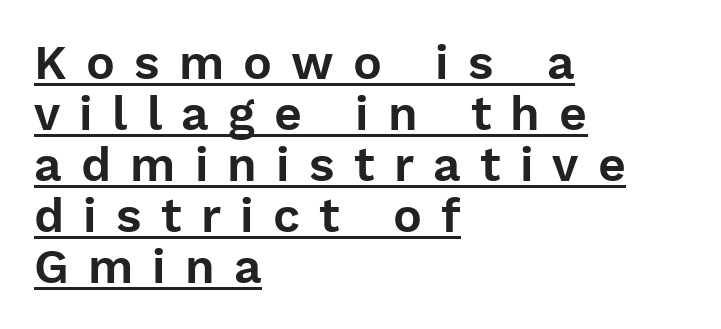
Q: Is the text italic (slanted)? A: No, it is upright.
Q: Is the typeface a serif or a sans-serif typeface? A: Sans-serif.
Q: Is the text underlined? A: Yes.
Q: How is the paragraph aligned? A: Left-aligned.
Q: Is the spacing between letters normal or unusually wide? A: Unusually wide.
Q: Is the spacing between lines tight, normal or loose? A: Tight.
Q: Width (condensed, normal, or wide)? A: Normal.
Q: Stroke contrast? A: Low.
Q: x-height? A: Medium.
Q: Monospaced? A: No.
